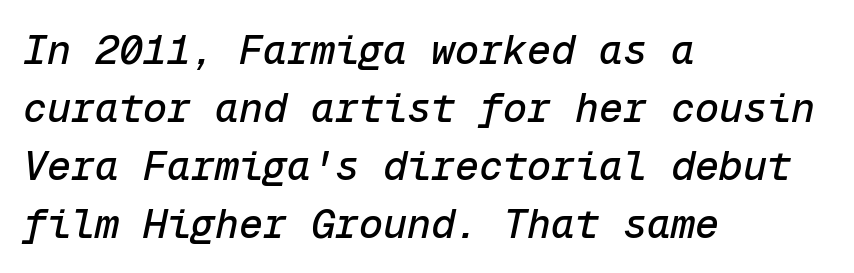
The text carries the slant typical of an italic or oblique font. Here the designer chose a console-style face with uniform glyph widths. Leading: standard. The paragraph shown leans on its left margin. In terms of letterspacing, this is plain default setting.
